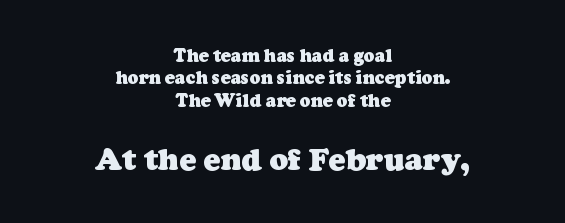
{"serif": "yes", "bold": "yes", "weight": "heavy", "width": "normal", "stroke_contrast": "low", "x_height": "medium", "monospaced": "no", "underline": "no", "align": "center", "line_spacing_ratio": 1.24, "letter_spacing": "normal", "letter_spacing_em": 0.0, "larger_block": "second", "size_ratio": 1.72, "glyph_px": 31}
